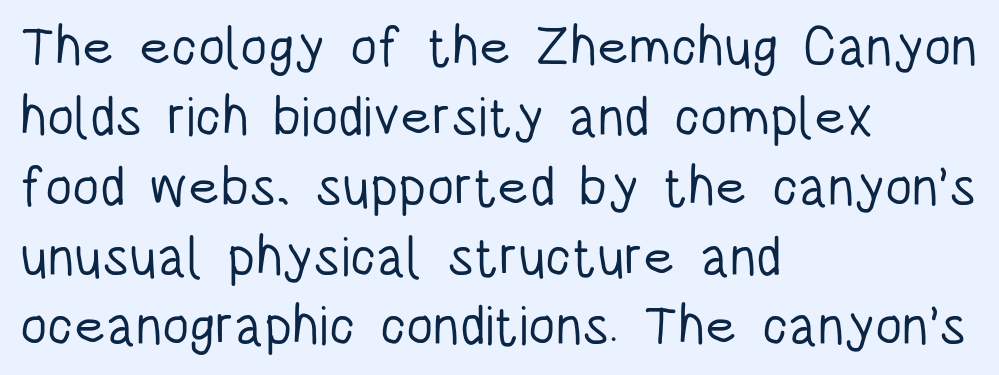
The image shows 55 px light, condensed sans-serif type, upright; set left-aligned, normal line spacing (1.27x), normal letter spacing, not underlined; low stroke contrast and a large x-height.
